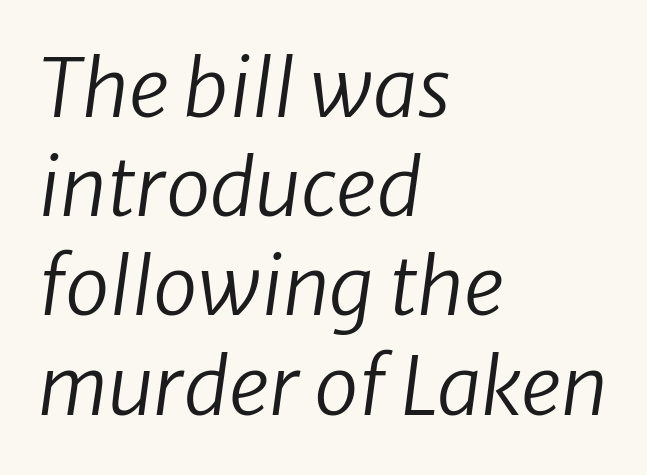
The image shows 80 px regular-weight type, italic (leaning right); set left-aligned, line spacing 1.24x, normal letter spacing, not underlined; low stroke contrast and a medium x-height.
